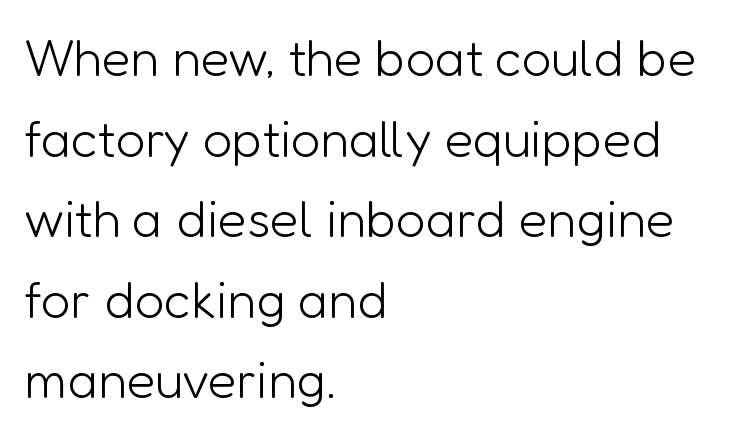
The specimen reads as upright at a glance. Clear beneath every line of the passage. Stroke terminals: plain, sans-serif. This is not heavy type; no bold has been used. These lines are set flush left with a ragged right edge.
